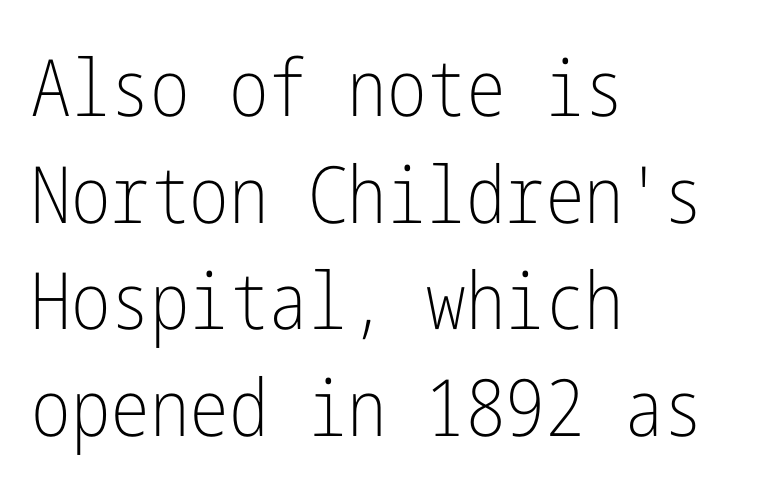
Layout note: lines flush left. Italic: no, the glyphs are upright roman. Caption: standard tracking, unaltered. A bare baseline throughout the passage. Regular leading. Examine the stroke ends and you'll find no serifs.
